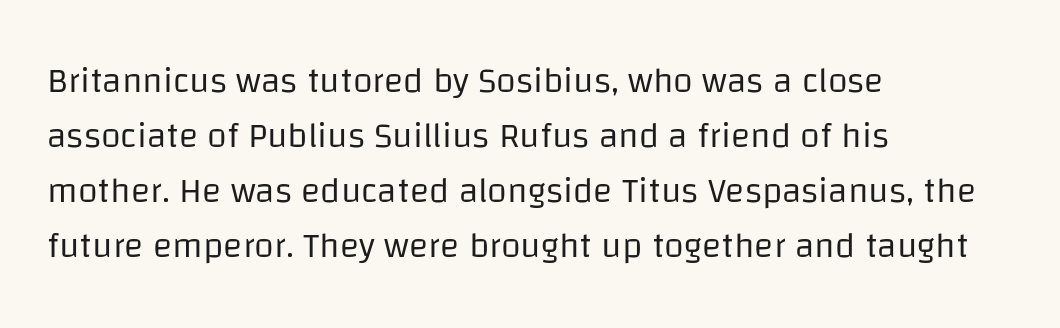
The font sits on the lighter half of the weight spectrum, regular included. Plain, unruled lines of type. Do the letters lean? They stand straight. Letterform terminals end flat and unadorned throughout the passage.
